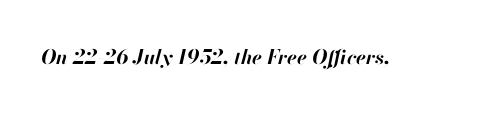
The image shows 20 px bold type, italic (leaning right); set normal letter spacing, not underlined.
